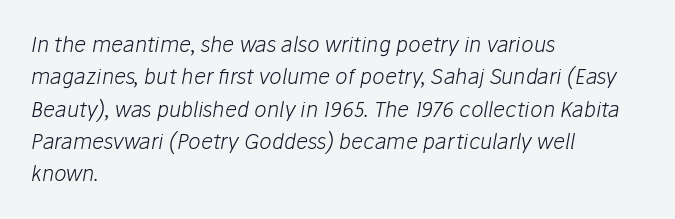
{"italic": "yes", "lean": "right", "slant_degrees": 10, "bold": "no", "underline": "no", "align": "left", "line_spacing": "normal", "line_spacing_ratio": 1.54, "letter_spacing": "normal", "letter_spacing_em": 0.0, "glyph_px": 21}
